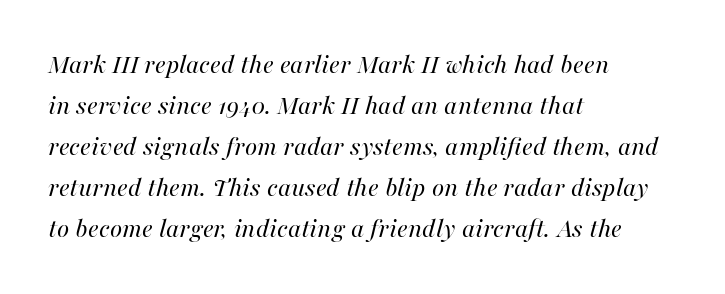
The image shows 28 px regular-weight type, italic (leaning right); set left-aligned, normal line spacing (1.46x), normal letter spacing, not underlined; high stroke contrast and a medium x-height.
